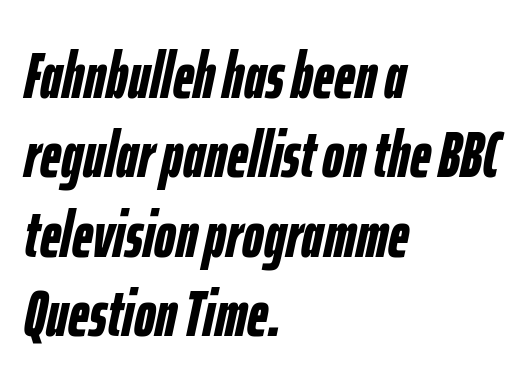
{"italic": "yes", "lean": "right", "slant_degrees": 12, "bold": "yes", "weight": "semibold", "width": "condensed", "stroke_contrast": "low", "x_height": "medium", "monospaced": "no", "underline": "no", "align": "left", "line_spacing_ratio": 1.22, "letter_spacing": "normal", "letter_spacing_em": 0.0, "glyph_px": 65}
